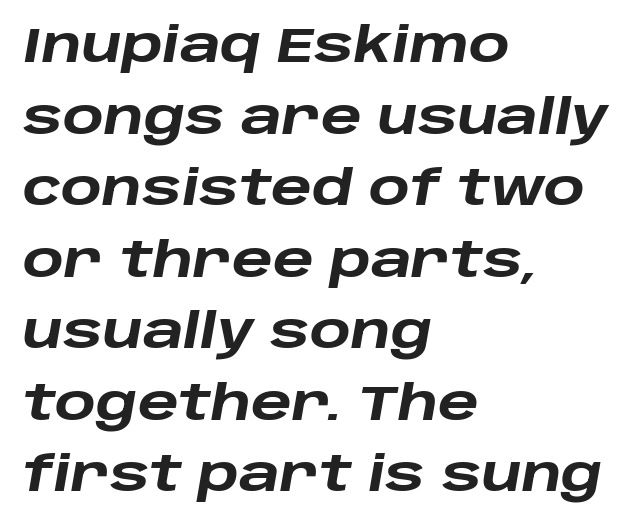
Q: Is the text bold? A: Yes.
Q: Is the text italic (slanted)? A: Yes, it leans right by about 10 degrees.
Q: Is the text underlined? A: No.
Q: How is the paragraph aligned? A: Left-aligned.
Q: Is the spacing between letters normal or unusually wide? A: Normal.
Q: Is the spacing between lines tight, normal or loose? A: Normal.
Q: Width (condensed, normal, or wide)? A: Wide.
Q: Stroke contrast? A: Low.
Q: x-height? A: Large.
Q: Monospaced? A: No.
